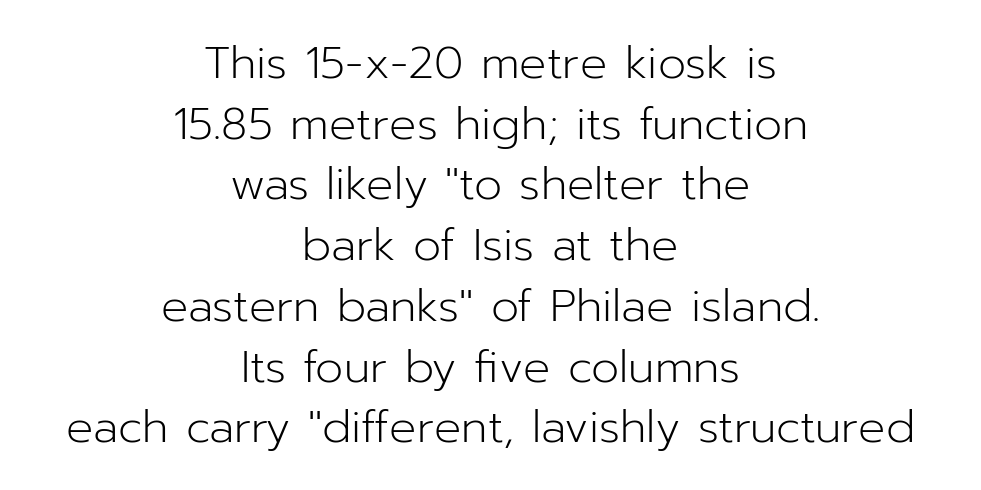
The image shows 45 px light sans-serif type, upright; set centered, normal line spacing (1.35x), normal letter spacing, not underlined; low stroke contrast and a medium x-height.
